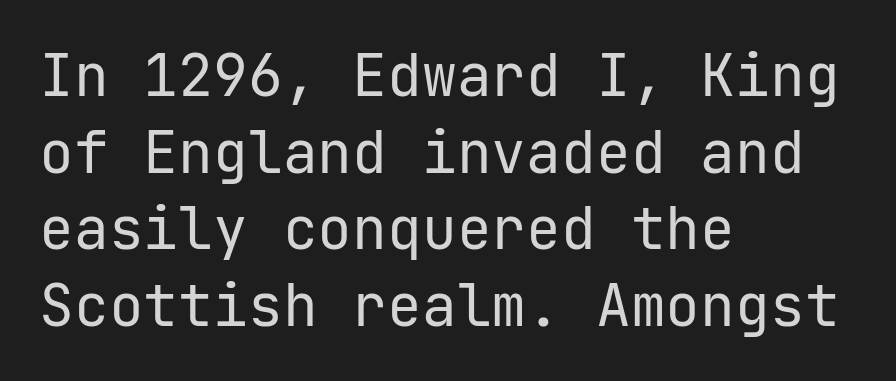
Q: Is the text bold? A: No.
Q: Is the text italic (slanted)? A: No, it is upright.
Q: Is the typeface a serif or a sans-serif typeface? A: Sans-serif.
Q: Is the text underlined? A: No.
Q: How is the paragraph aligned? A: Left-aligned.
Q: Is the spacing between letters normal or unusually wide? A: Normal.
Q: Is the spacing between lines tight, normal or loose? A: Normal.
Q: Width (condensed, normal, or wide)? A: Normal.
Q: Stroke contrast? A: Low.
Q: x-height? A: Medium.
Q: Monospaced? A: Yes.
